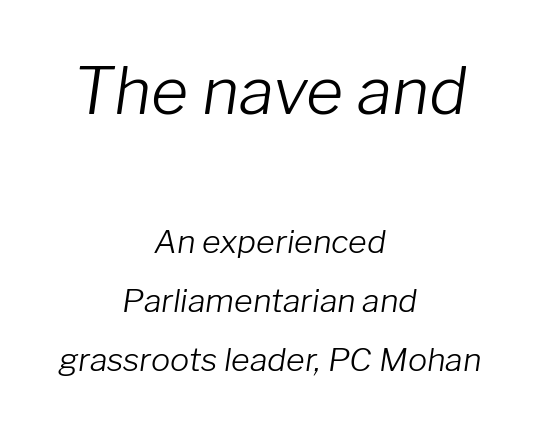
{"italic": "yes", "lean": "right", "slant_degrees": 8, "bold": "no", "weight": "light", "width": "normal", "stroke_contrast": "low", "x_height": "medium", "monospaced": "no", "underline": "no", "align": "center", "line_spacing_ratio": 1.85, "letter_spacing": "normal", "letter_spacing_em": 0.0, "larger_block": "first", "size_ratio": 2.0, "glyph_px": 64}
